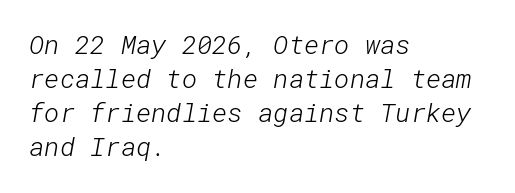
Q: Is the text bold? A: No.
Q: Is the text underlined? A: No.
Q: How is the paragraph aligned? A: Left-aligned.
Q: Is the spacing between letters normal or unusually wide? A: Normal.
Q: Is the spacing between lines tight, normal or loose? A: Normal.
